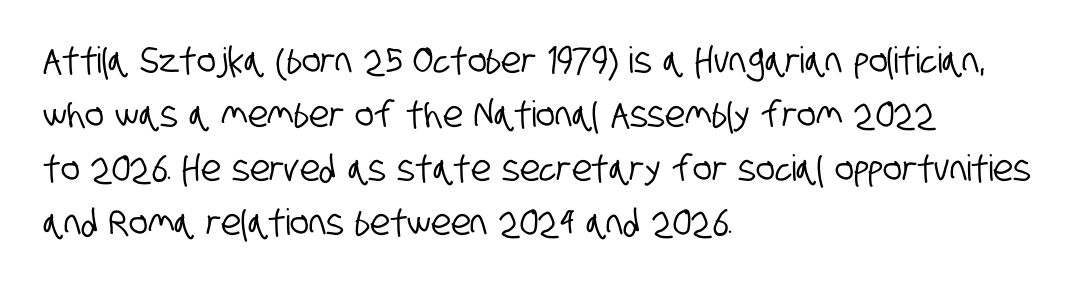
Q: Is the typeface a serif or a sans-serif typeface? A: Sans-serif.
Q: Is the text underlined? A: No.
Q: How is the paragraph aligned? A: Left-aligned.
Q: Is the spacing between letters normal or unusually wide? A: Normal.
Q: Is the spacing between lines tight, normal or loose? A: Normal.
Q: Width (condensed, normal, or wide)? A: Condensed.
Q: Stroke contrast? A: Low.
Q: x-height? A: Large.
Q: Monospaced? A: No.
